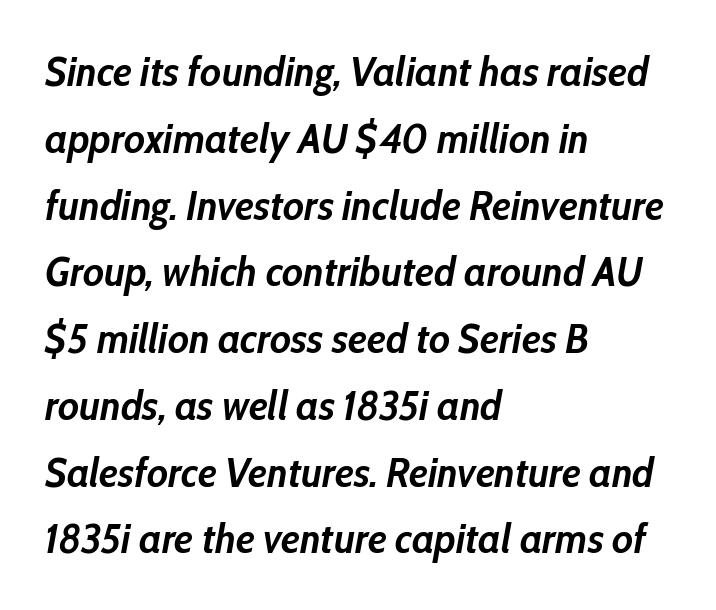
The image shows 42 px semibold, condensed type, italic (leaning right); set left-aligned, normal line spacing (1.59x), normal letter spacing, not underlined; low stroke contrast and a medium x-height.
